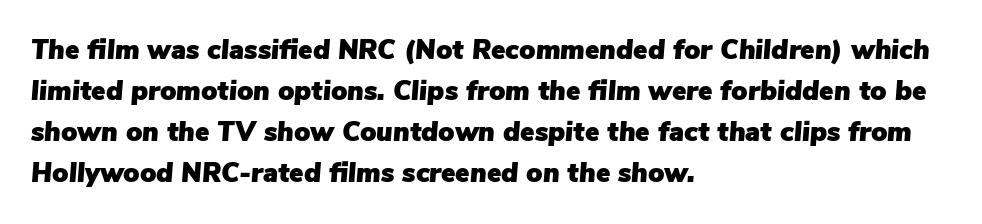
{"italic": "yes", "lean": "right", "slant_degrees": 5, "underline": "no", "align": "left", "line_spacing": "normal", "line_spacing_ratio": 1.52, "letter_spacing": "normal", "letter_spacing_em": 0.0, "glyph_px": 27}
